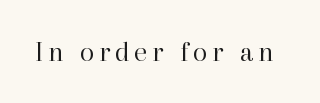
Stroke thickness stays within the range of a standard reading face or lighter. Does the lettering tilt? It doesn't — this is upright. A typesetter would call this proportional, since set widths differ per character. This rendering features lettering with no underline.
